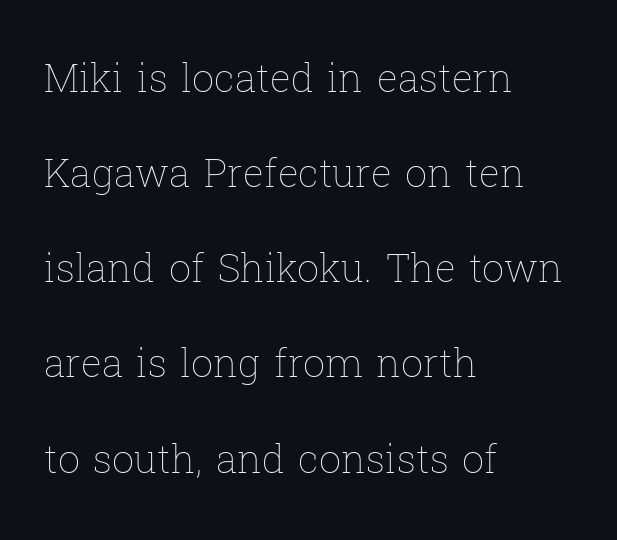
Q: Is the text bold? A: No.
Q: Is the text italic (slanted)? A: No, it is upright.
Q: Is the text underlined? A: No.
Q: How is the paragraph aligned? A: Left-aligned.
Q: Is the spacing between letters normal or unusually wide? A: Normal.
Q: Is the spacing between lines tight, normal or loose? A: Loose.
Q: Width (condensed, normal, or wide)? A: Normal.
Q: Stroke contrast? A: Low.
Q: x-height? A: Medium.
Q: Monospaced? A: No.
